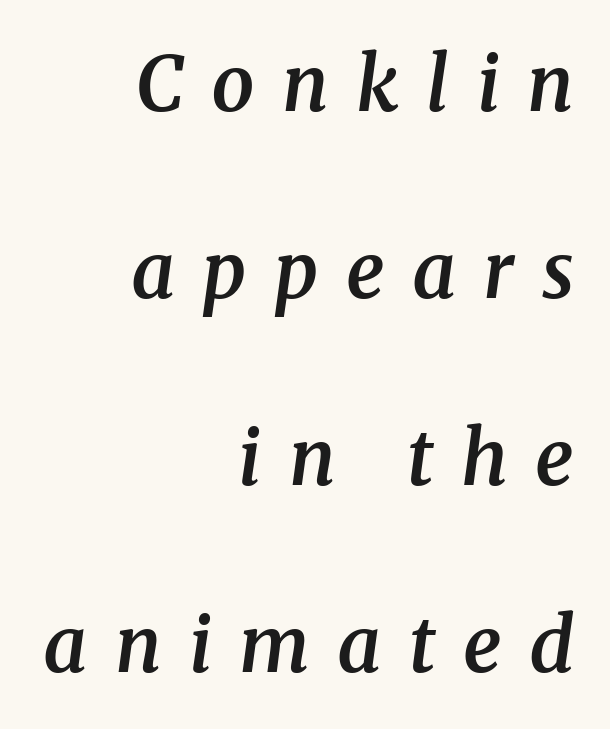
Q: Is the text bold? A: Semi-bold.
Q: Is the text italic (slanted)? A: Yes, it leans right by about 8 degrees.
Q: Is the typeface a serif or a sans-serif typeface? A: Serif.
Q: Is the text underlined? A: No.
Q: How is the paragraph aligned? A: Right-aligned.
Q: Is the spacing between letters normal or unusually wide? A: Unusually wide.
Q: Is the spacing between lines tight, normal or loose? A: Loose.
Q: Width (condensed, normal, or wide)? A: Normal.
Q: Stroke contrast? A: Medium.
Q: x-height? A: Medium.
Q: Monospaced? A: No.
